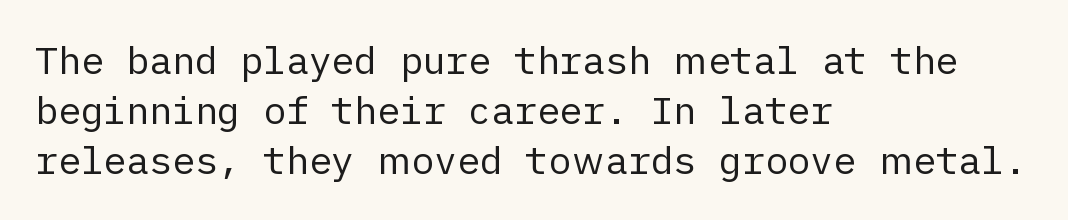
This sample uses a sans-serif face. Anything drawn beneath the words? Only blank space. Successive baselines arrive at the customary interval. Glyph-to-glyph distance matches everyday printed text. Vertical stems look standard width or narrower in stroke. Reading down the block, your eye returns to a fixed left position each line.
